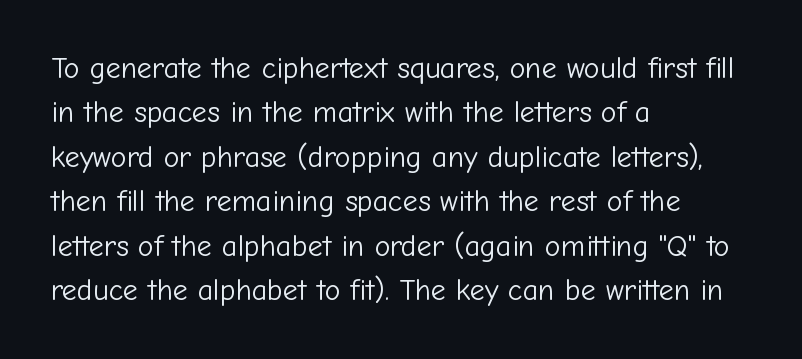
Q: Is the text bold? A: No.
Q: Is the text italic (slanted)? A: No, it is upright.
Q: Is the typeface a serif or a sans-serif typeface? A: Sans-serif.
Q: Is the text underlined? A: No.
Q: How is the paragraph aligned? A: Left-aligned.
Q: Is the spacing between letters normal or unusually wide? A: Normal.
Q: Is the spacing between lines tight, normal or loose? A: Normal.
Q: Width (condensed, normal, or wide)? A: Normal.
Q: Stroke contrast? A: Low.
Q: x-height? A: Medium.
Q: Monospaced? A: No.
